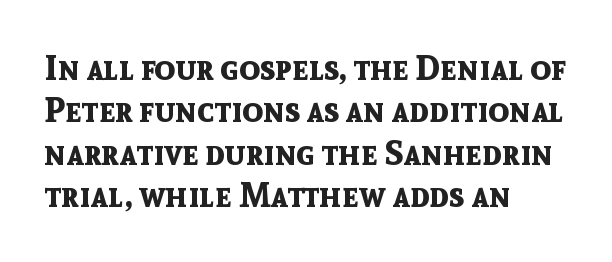
Q: Is the text bold? A: Yes.
Q: Is the text italic (slanted)? A: No, it is upright.
Q: Is the typeface a serif or a sans-serif typeface? A: Sans-serif.
Q: Is the text underlined? A: No.
Q: How is the paragraph aligned? A: Left-aligned.
Q: Is the spacing between letters normal or unusually wide? A: Normal.
Q: Is the spacing between lines tight, normal or loose? A: Normal.
Q: Width (condensed, normal, or wide)? A: Normal.
Q: x-height? A: Medium.
Q: Monospaced? A: No.
